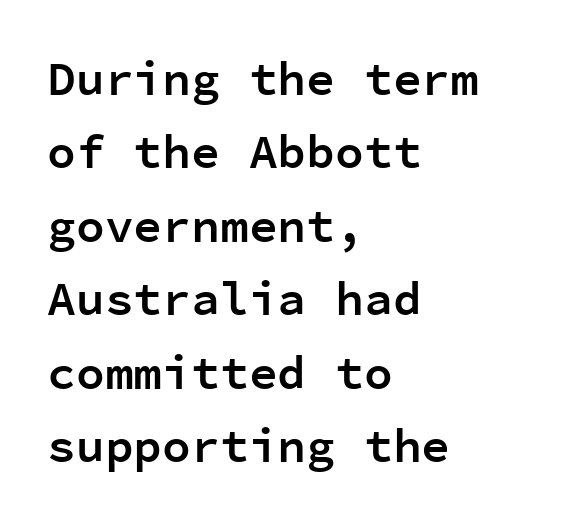
{"serif": "no", "italic": "no", "bold": "semi", "weight": "semibold", "width": "normal", "stroke_contrast": "low", "x_height": "medium", "monospaced": "yes", "underline": "no", "align": "left", "line_spacing": "normal", "line_spacing_ratio": 1.53, "letter_spacing": "normal", "letter_spacing_em": 0.0, "glyph_px": 48}
